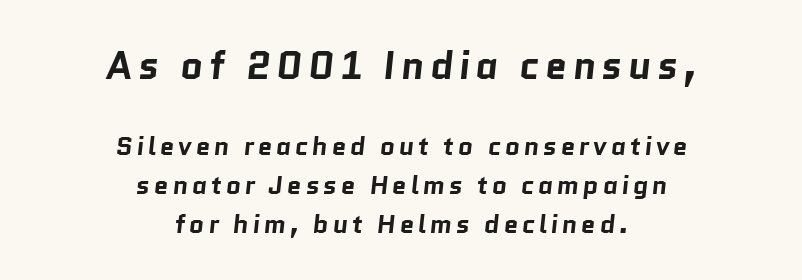
Q: Is the text bold? A: Yes.
Q: Is the typeface a serif or a sans-serif typeface? A: Sans-serif.
Q: Is the text underlined? A: No.
Q: How is the paragraph aligned? A: Centered.
Q: Is the spacing between lines tight, normal or loose? A: Normal.
Q: Which block of text is set in a larger size, the first (top) or the second (bottom)? A: The first (top) one.
Q: Width (condensed, normal, or wide)? A: Normal.
Q: Stroke contrast? A: Low.
Q: x-height? A: Medium.
Q: Monospaced? A: No.
